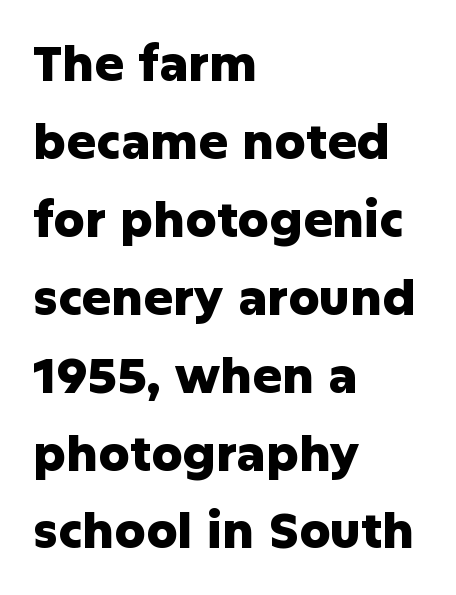
{"serif": "no", "italic": "no", "bold": "yes", "weight": "heavy", "width": "normal", "stroke_contrast": "low", "x_height": "medium", "monospaced": "no", "underline": "no", "align": "left", "line_spacing": "normal", "line_spacing_ratio": 1.59, "letter_spacing": "normal", "letter_spacing_em": 0.0, "glyph_px": 49}
